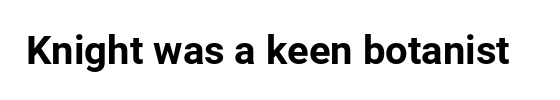
{"serif": "no", "italic": "no", "bold": "yes", "weight": "bold", "width": "normal", "stroke_contrast": "low", "x_height": "medium", "monospaced": "no", "underline": "no", "letter_spacing": "normal", "letter_spacing_em": 0.0, "glyph_px": 40}
